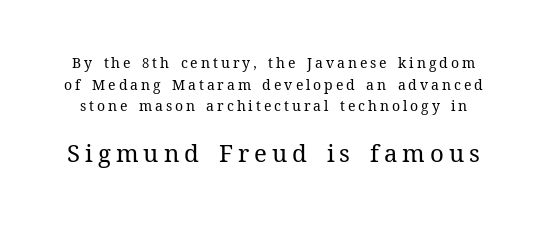
Loose tracking; the words dissolve into strings of separated letters. The glyphs are unaccompanied by any horizontal stroke below them. The passage shown begins with its smaller block and ends with its larger one. Nothing heavy about these letters — not bold at all. These lines sit exactly where default settings would place them.
